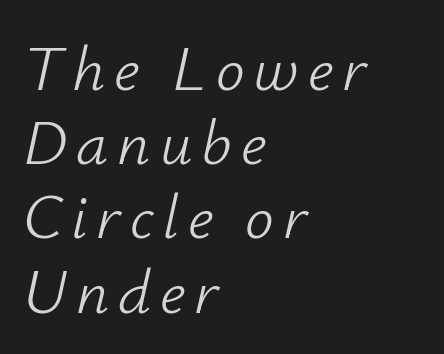
Italic: yes, the glyphs are oblique. Weight: regular or lighter. Notice how the passage keeps a crisp vertical edge on the left only. This sample has the flowing, uneven cadence of proportional lettering. Plain, unruled lines of type.
